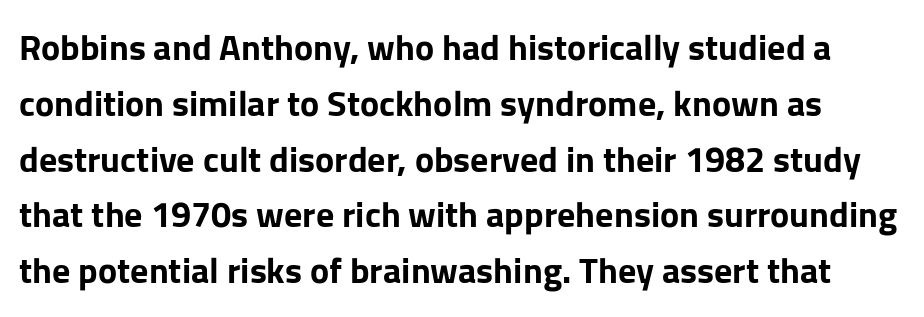
The specimen reads as upright at a glance. The face used here is proportionally spaced, like ordinary book or web type. Is this a sans? Yes — the strokes have no serifs. What's the leading like? Ordinary, nothing unusual. Words float on clear page, feet unadorned.
